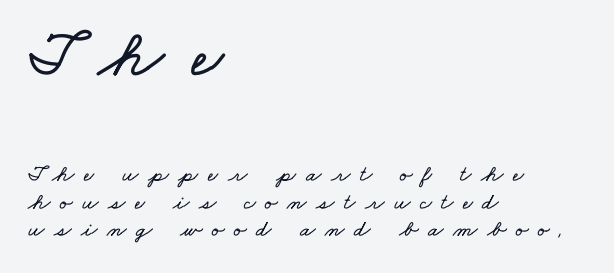
{"width": "wide", "stroke_contrast": "low", "x_height": "small", "monospaced": "no", "underline": "no", "align": "left", "line_spacing_ratio": 1.21, "letter_spacing": "wide", "letter_spacing_em": 0.41, "larger_block": "first", "size_ratio": 2.96, "glyph_px": 68}
